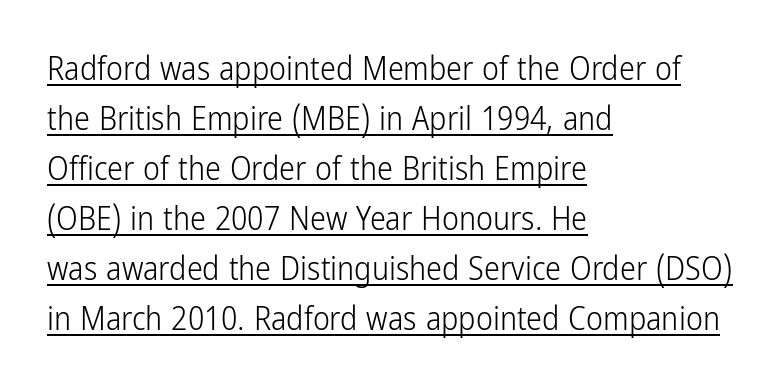
The image shows 32 px light, condensed sans-serif type, upright; set left-aligned, normal line spacing (1.56x), normal letter spacing, underlined; low stroke contrast and a medium x-height.
